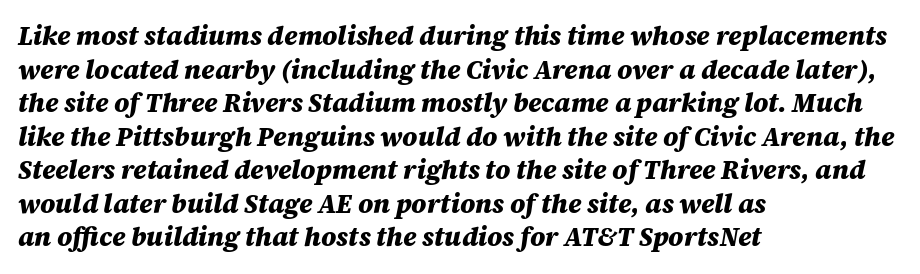
{"italic": "yes", "lean": "right", "slant_degrees": 12, "bold": "yes", "underline": "no", "align": "left", "line_spacing": "normal", "line_spacing_ratio": 1.29, "letter_spacing": "normal", "letter_spacing_em": 0.0, "glyph_px": 26}
